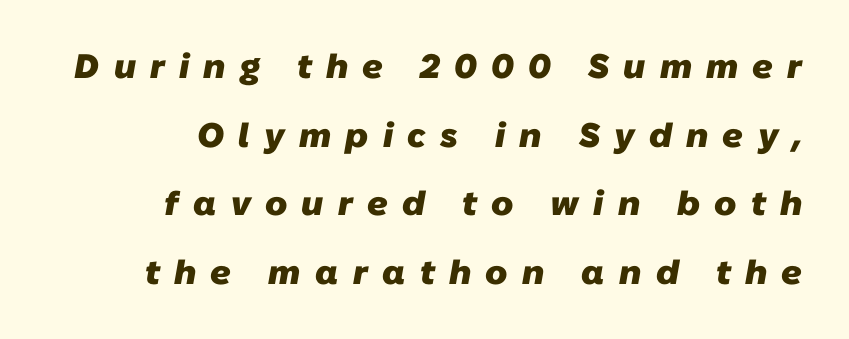
Q: Is the text bold? A: Yes.
Q: Is the typeface a serif or a sans-serif typeface? A: Sans-serif.
Q: Is the text underlined? A: No.
Q: How is the paragraph aligned? A: Right-aligned.
Q: Is the spacing between letters normal or unusually wide? A: Unusually wide.
Q: Is the spacing between lines tight, normal or loose? A: Loose.
Q: Width (condensed, normal, or wide)? A: Normal.
Q: Stroke contrast? A: Low.
Q: x-height? A: Medium.
Q: Monospaced? A: No.
